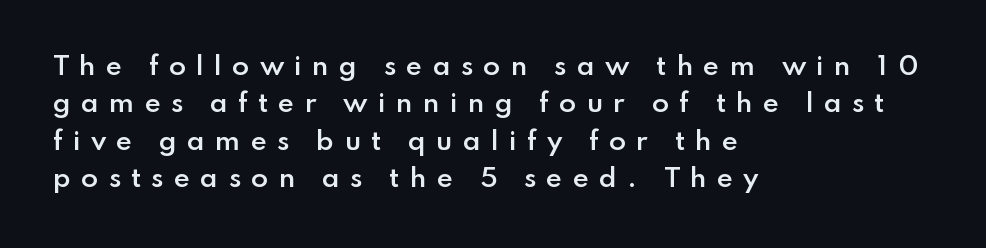
{"italic": "no", "bold": "semi", "underline": "no", "align": "left", "line_spacing": "normal", "line_spacing_ratio": 1.5, "letter_spacing": "wide", "letter_spacing_em": 0.4, "glyph_px": 25}
